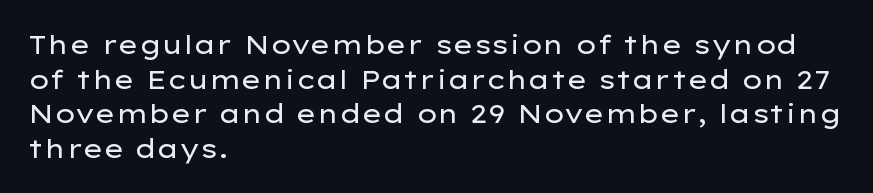
The image shows 26 px text type, upright; set left-aligned, normal line spacing (1.33x), normal letter spacing, not underlined.
